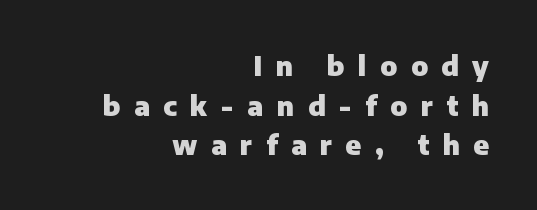
{"italic": "no", "bold": "yes", "underline": "no", "align": "right", "line_spacing": "normal", "line_spacing_ratio": 1.47, "letter_spacing": "wide", "letter_spacing_em": 0.5, "glyph_px": 27}
